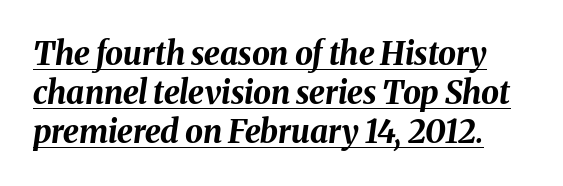
The image shows 32 px bold type, italic (leaning right); set line spacing 1.22x, normal letter spacing, underlined; medium stroke contrast and a medium x-height.
